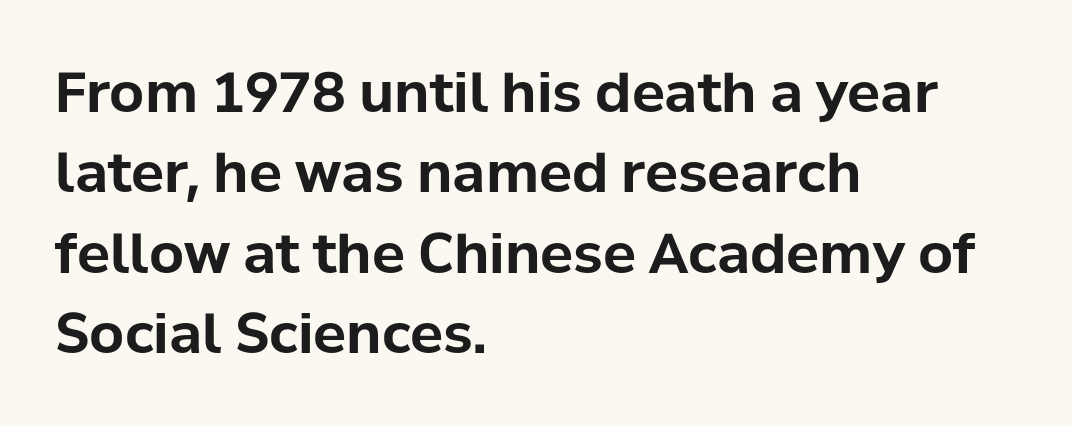
Here the glyphs are tracked normally, forming tight word shapes. The characters display no serif detailing; their extremities are plain. Here the designer chose a conventional face with non-uniform glyph widths. Reading down the column, the eye jumps a familiar distance to each next line. This rendering features lettering with no underline.
